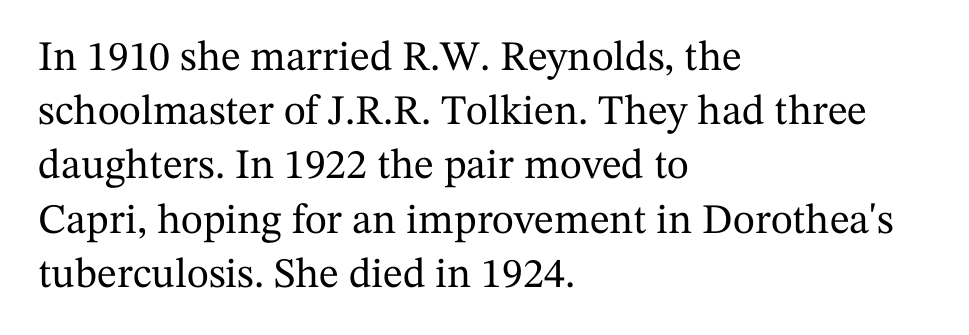
Q: Is the text italic (slanted)? A: No, it is upright.
Q: Is the typeface a serif or a sans-serif typeface? A: Serif.
Q: Is the text underlined? A: No.
Q: How is the paragraph aligned? A: Left-aligned.
Q: Is the spacing between letters normal or unusually wide? A: Normal.
Q: Is the spacing between lines tight, normal or loose? A: Normal.
Q: Width (condensed, normal, or wide)? A: Normal.
Q: Stroke contrast? A: Medium.
Q: x-height? A: Medium.
Q: Monospaced? A: No.
